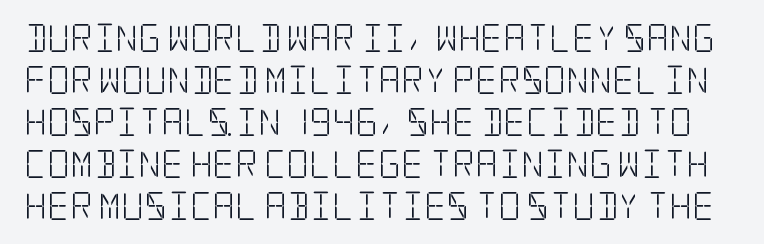
{"serif": "yes", "italic": "no", "bold": "no", "weight": "light", "width": "condensed", "stroke_contrast": "low", "x_height": "large", "underline": "no", "line_spacing": "normal", "line_spacing_ratio": 1.5, "letter_spacing": "normal", "letter_spacing_em": 0.0, "glyph_px": 28}
